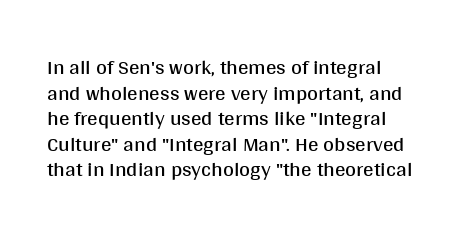
The image shows 21 px text type, upright; set left-aligned, line spacing 1.22x, normal letter spacing, not underlined.
